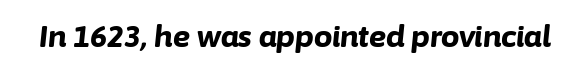
Q: Is the text bold? A: Yes.
Q: Is the text italic (slanted)? A: Yes, it leans right by about 6 degrees.
Q: Is the text underlined? A: No.
Q: Is the spacing between letters normal or unusually wide? A: Normal.
Q: Width (condensed, normal, or wide)? A: Normal.
Q: Stroke contrast? A: Low.
Q: x-height? A: Medium.
Q: Monospaced? A: No.
